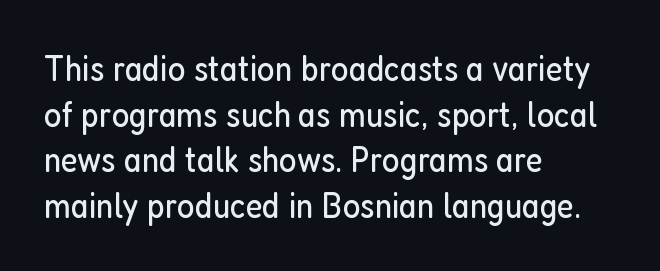
{"serif": "no", "italic": "no", "bold": "no", "weight": "regular", "width": "condensed", "stroke_contrast": "low", "x_height": "medium", "monospaced": "no", "underline": "no", "align": "left", "line_spacing_ratio": 1.23, "letter_spacing": "normal", "letter_spacing_em": 0.0, "glyph_px": 37}
